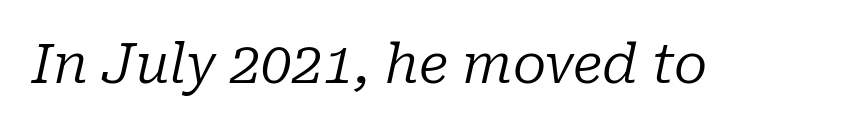
The passage shown is typed in a proportional face where columns would drift. The specimen omits any rule beneath the text block's lines. In terms of posture, this sample is oblique. What stands out about the letter spacing? Nothing — it is the standard amount. The letters look calm and open, with moderate or lighter stems.
